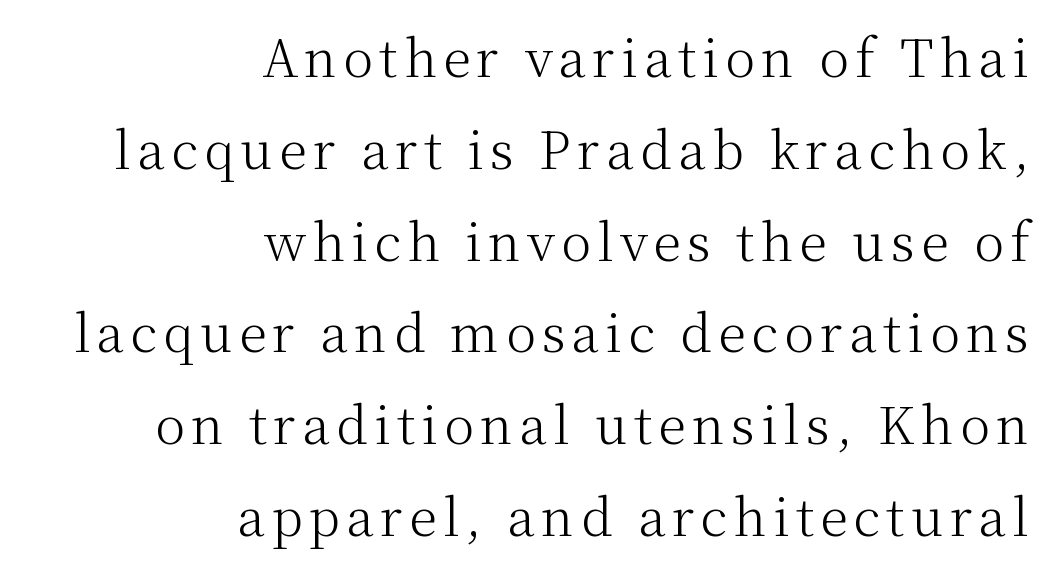
{"serif": "yes", "italic": "no", "bold": "no", "weight": "light", "width": "normal", "stroke_contrast": "medium", "x_height": "medium", "monospaced": "no", "underline": "no", "align": "right", "line_spacing_ratio": 1.8, "glyph_px": 51}
